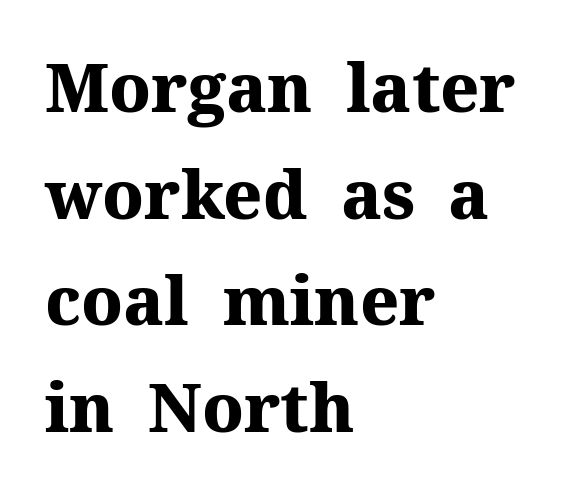
Serifs: yes, visible at the terminals of the letterforms. The lines are quadded left. Designer's note — italics off, roman on. Does extra space separate the letters? No, they use regular spacing. A typesetter would call this leading conventional body-copy spacing.
